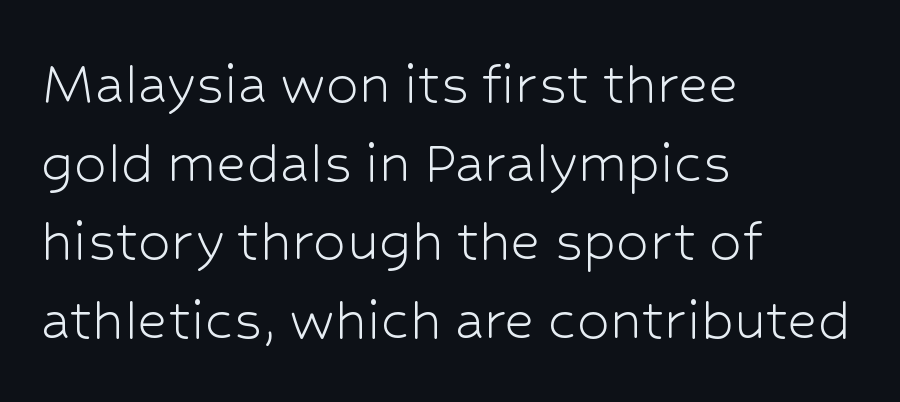
Q: Is the text bold? A: No.
Q: Is the text italic (slanted)? A: No, it is upright.
Q: Is the typeface a serif or a sans-serif typeface? A: Sans-serif.
Q: Is the text underlined? A: No.
Q: How is the paragraph aligned? A: Left-aligned.
Q: Is the spacing between letters normal or unusually wide? A: Normal.
Q: Width (condensed, normal, or wide)? A: Normal.
Q: Stroke contrast? A: Low.
Q: x-height? A: Medium.
Q: Monospaced? A: No.
